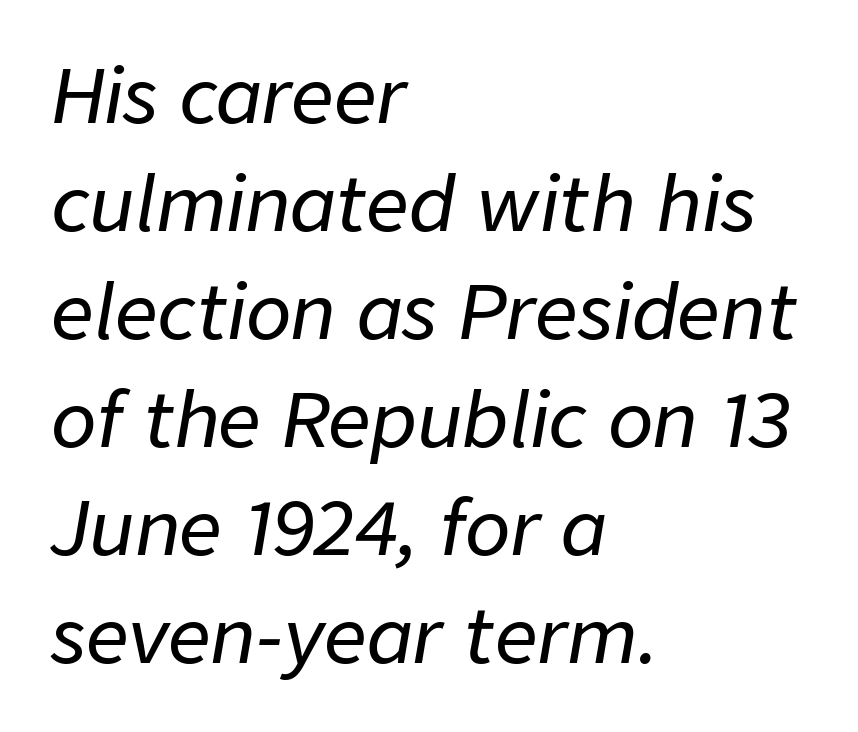
{"italic": "yes", "lean": "right", "slant_degrees": 9, "width": "normal", "stroke_contrast": "low", "x_height": "medium", "monospaced": "no", "underline": "no", "align": "left", "line_spacing": "normal", "line_spacing_ratio": 1.44, "letter_spacing": "normal", "letter_spacing_em": 0.0, "glyph_px": 75}
